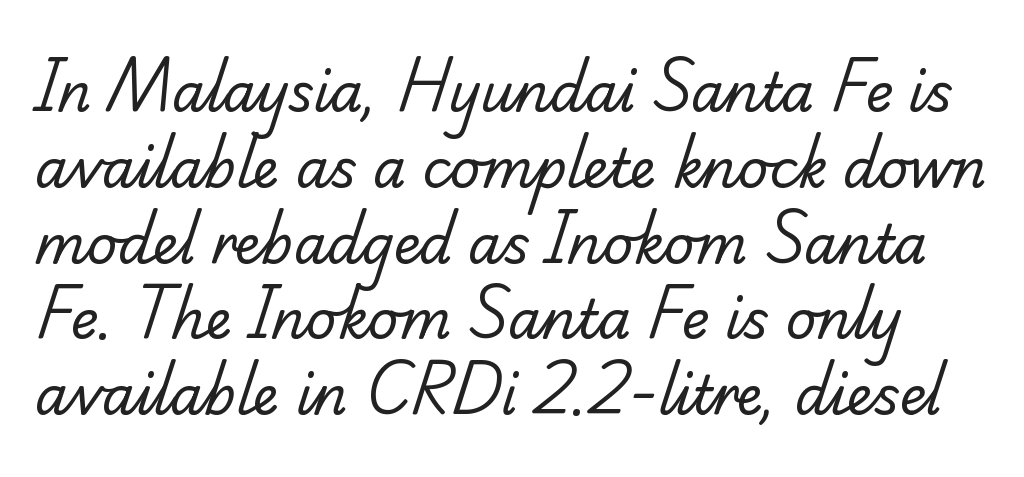
Q: Is the text bold? A: No.
Q: Is the typeface a serif or a sans-serif typeface? A: Serif.
Q: Is the text underlined? A: No.
Q: Is the spacing between letters normal or unusually wide? A: Normal.
Q: Is the spacing between lines tight, normal or loose? A: Normal.
Q: Width (condensed, normal, or wide)? A: Normal.
Q: Stroke contrast? A: Low.
Q: x-height? A: Small.
Q: Monospaced? A: No.
